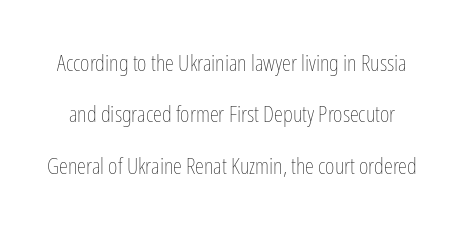
Q: Is the text bold? A: No.
Q: Is the text italic (slanted)? A: No, it is upright.
Q: Is the text underlined? A: No.
Q: Is the spacing between letters normal or unusually wide? A: Normal.
Q: Is the spacing between lines tight, normal or loose? A: Loose.
